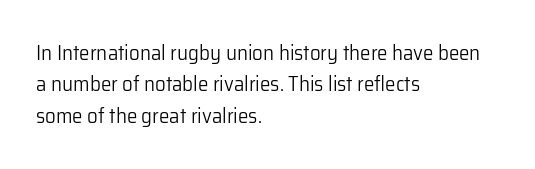
Each row of text sits above clean, open space. Italic? Not at all — the glyphs are vertical. Typeset ragged right — the left edge is the straight one. Each word holds together tightly as a unit, with standard inter-letter gaps. Interline gaps are of average width in this sample.
